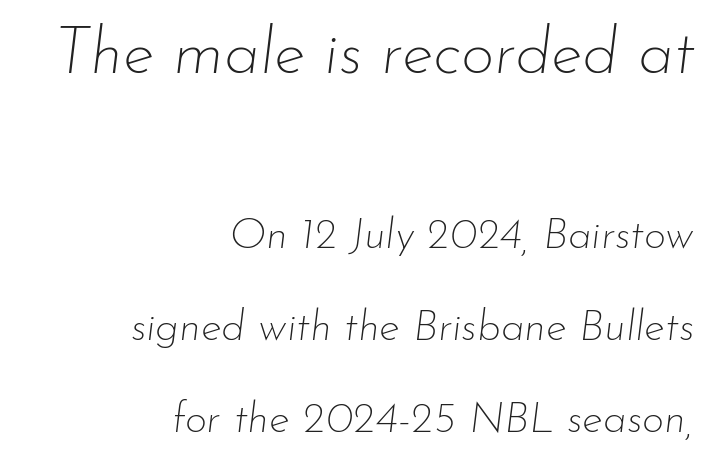
The image shows 65 px thin type, italic (leaning right); set right-aligned, loose line spacing (2.14x), normal letter spacing, not underlined; the first (top) block is 1.51x larger; low stroke contrast and a small x-height.
